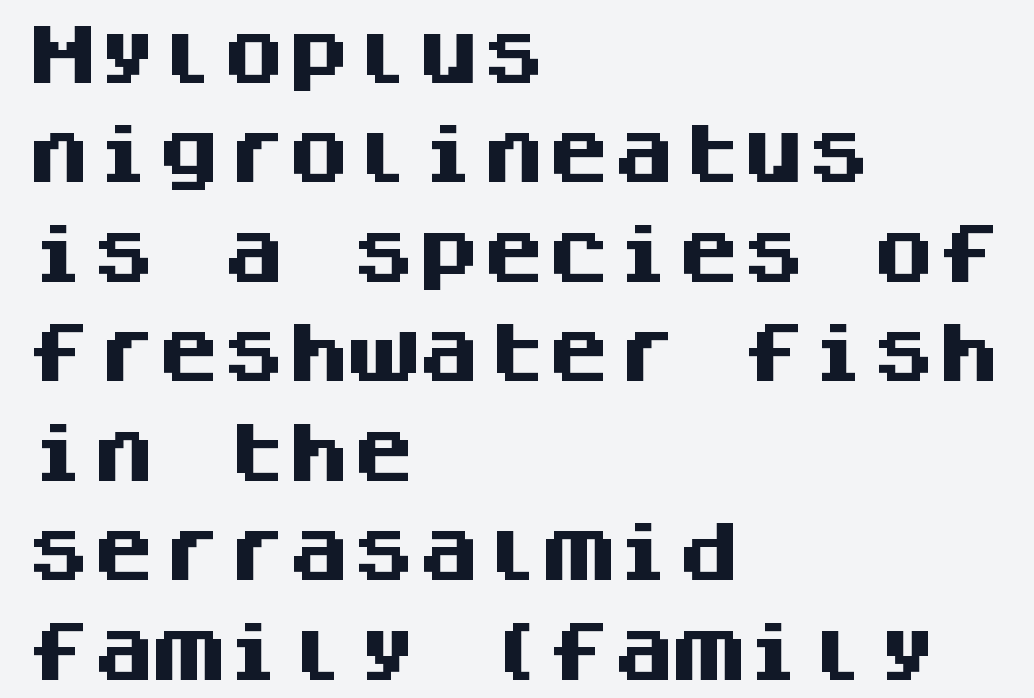
The typesetting leans heavy: a genuine bold. Spacing verdict: monospaced, one width for all characters. These lines are set flush left with a ragged right edge. The face used here is rendered with its standard letterfit. A typesetter would label this face a sans.
